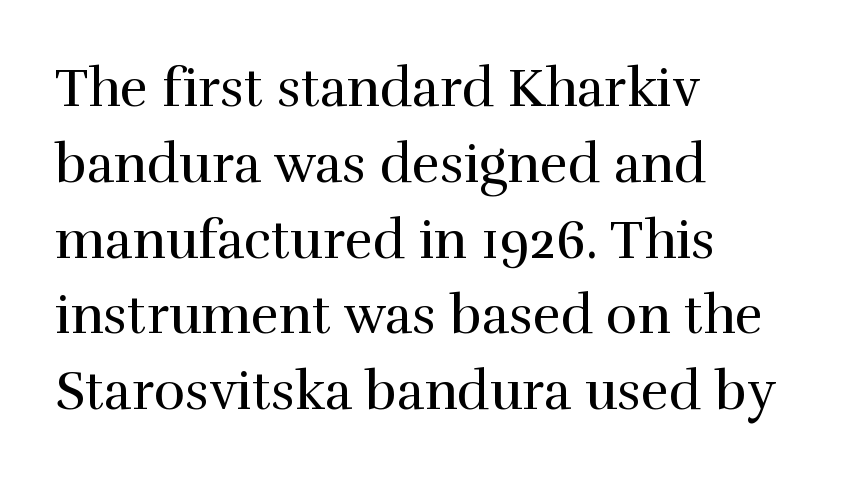
Q: Is the text bold? A: No.
Q: Is the text italic (slanted)? A: No, it is upright.
Q: Is the typeface a serif or a sans-serif typeface? A: Serif.
Q: Is the text underlined? A: No.
Q: How is the paragraph aligned? A: Left-aligned.
Q: Is the spacing between letters normal or unusually wide? A: Normal.
Q: Is the spacing between lines tight, normal or loose? A: Normal.
Q: Width (condensed, normal, or wide)? A: Normal.
Q: Stroke contrast? A: High.
Q: x-height? A: Medium.
Q: Monospaced? A: No.
